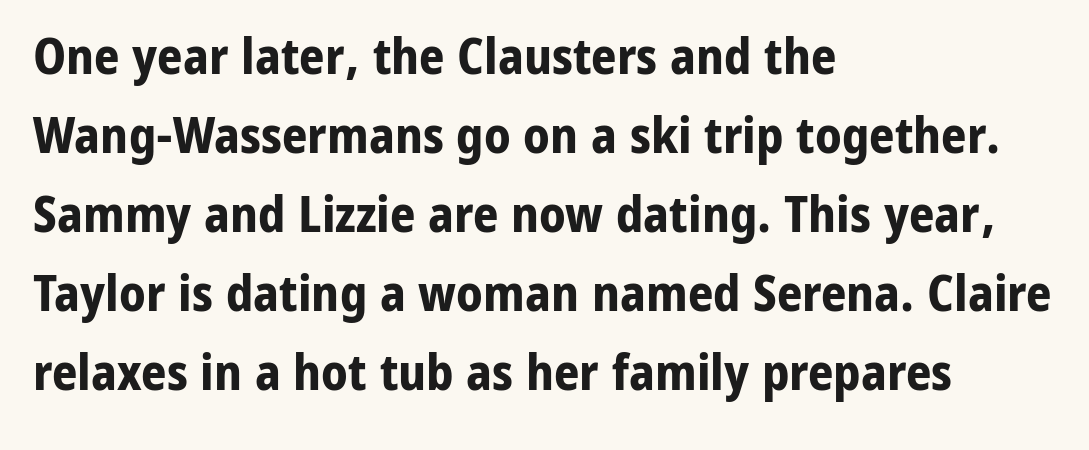
Strong, thick strokes mark this as bold type. This rendering uses left alignment, leaving the right contour irregular. Interline gaps are of average width in this sample. Glance below the letters and you will spot only blank space. The face used here is proportionally spaced, like ordinary book or web type. Standard letterfit; no display-style spreading of the glyphs.
